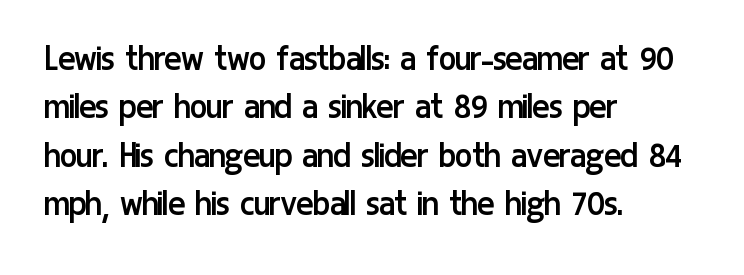
Q: Is the text bold? A: No.
Q: Is the text italic (slanted)? A: No, it is upright.
Q: Is the typeface a serif or a sans-serif typeface? A: Sans-serif.
Q: Is the text underlined? A: No.
Q: How is the paragraph aligned? A: Left-aligned.
Q: Is the spacing between letters normal or unusually wide? A: Normal.
Q: Width (condensed, normal, or wide)? A: Condensed.
Q: Stroke contrast? A: Low.
Q: x-height? A: Medium.
Q: Monospaced? A: No.
